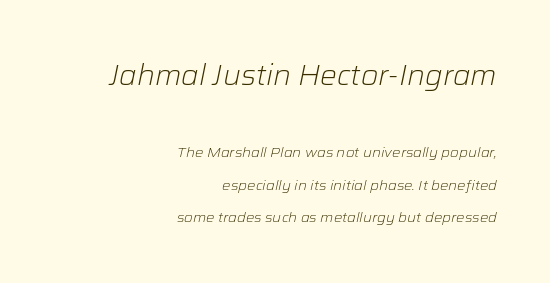
You could fit nearly another row in the gap between these rows. The lettering tilts uniformly, giving the passage an italic look. Quick note: underline off. Reading down the block, your eye finds every line finishing at a fixed right position. Standard letterfit; no display-style spreading of the glyphs. Counters stay open thanks to moderate or lighter strokes.
